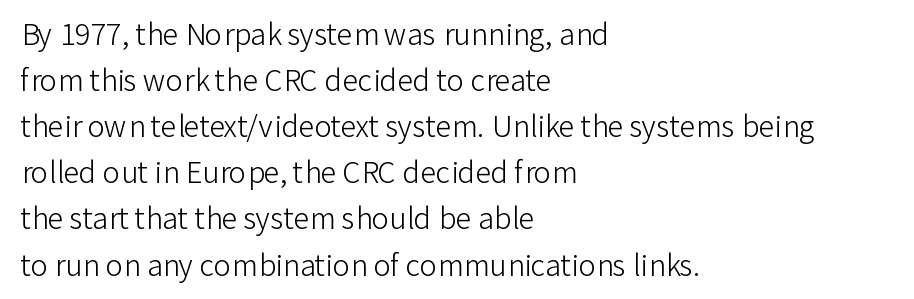
The image shows 29 px light sans-serif type, upright; set left-aligned, normal line spacing (1.59x), normal letter spacing, not underlined; low stroke contrast and a medium x-height.
